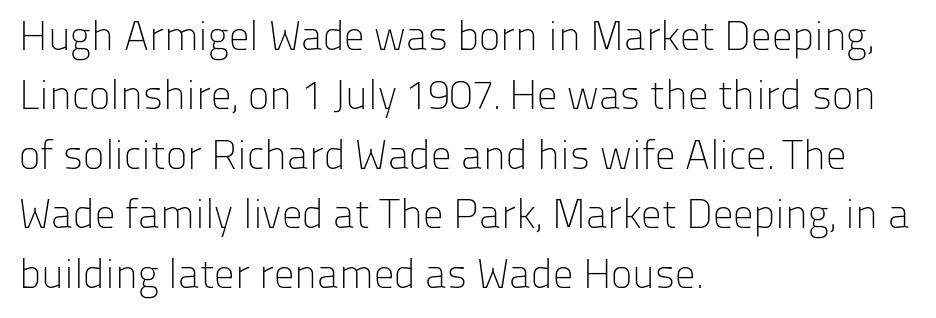
The image shows 41 px light sans-serif type, upright; set left-aligned, normal line spacing (1.45x), normal letter spacing, not underlined; low stroke contrast and a medium x-height.
